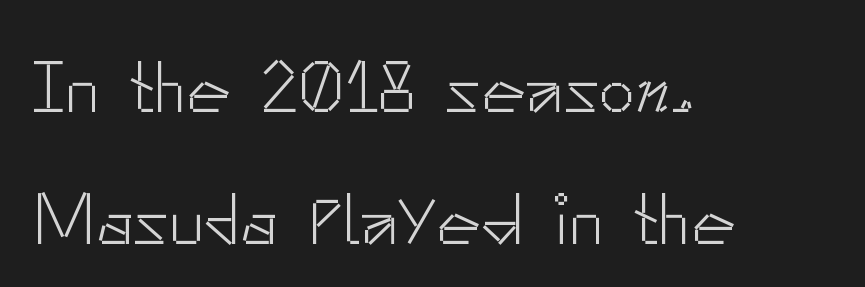
Alignment: flush left. This is the regular roman posture of the typeface. Examine the stroke ends and you'll find no serifs. Nothing unusual about the tracking: characters are spaced as the font intends. Type without underlining. Do the characters align in a grid? No, the font is proportional.
